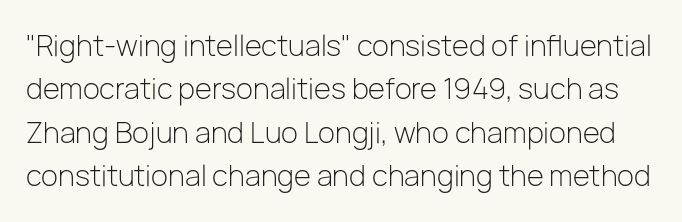
Proportional: the letters do not fall into vertical columns. The letters sit at their default tracking, neither squeezed nor spread. Heaviness? Minimal to ordinary, like unemphasized prose. Check where the strokes stop: nothing finishes them off — pure sans.
